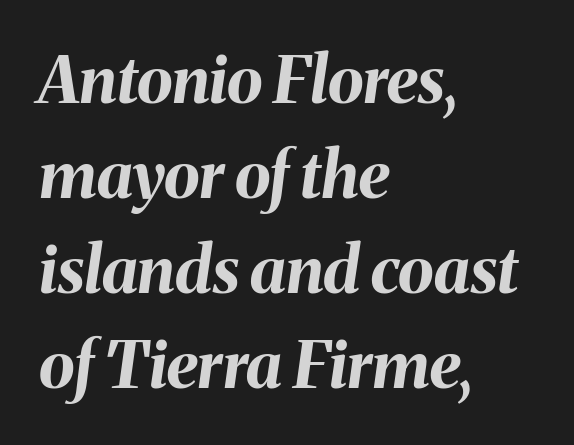
The whole block is typeset with a tilt. The space directly below the letters is spotless. Stroke thickness is high; the sample reads as a true bold. Leftover space on each line is placed entirely after the last word. Look at the tracking — it's just the regular setting, nothing added. Summary of vertical rhythm: regular, with standard interline spacing.
